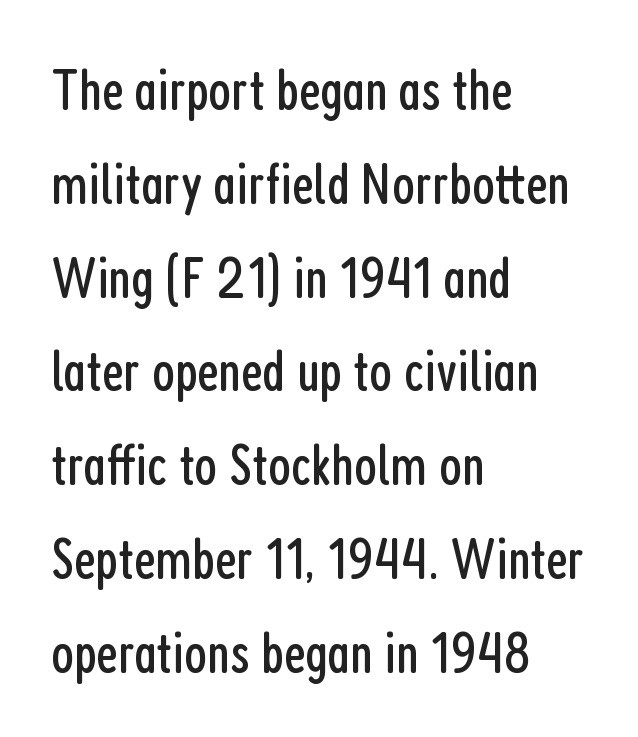
Q: Is the text bold? A: No.
Q: Is the text italic (slanted)? A: No, it is upright.
Q: Is the typeface a serif or a sans-serif typeface? A: Sans-serif.
Q: Is the text underlined? A: No.
Q: How is the paragraph aligned? A: Left-aligned.
Q: Is the spacing between letters normal or unusually wide? A: Normal.
Q: Is the spacing between lines tight, normal or loose? A: Normal.
Q: Width (condensed, normal, or wide)? A: Condensed.
Q: Stroke contrast? A: Low.
Q: x-height? A: Medium.
Q: Monospaced? A: No.
